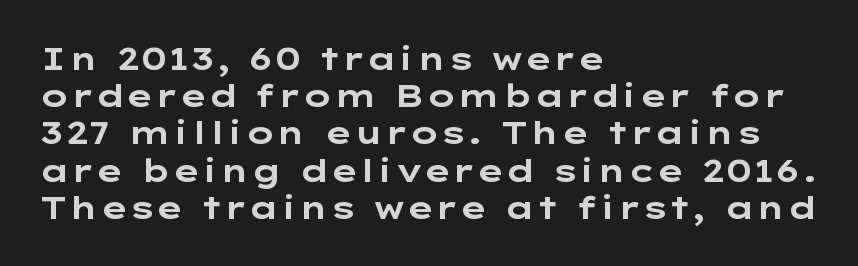
Q: Is the text bold? A: Yes.
Q: Is the text italic (slanted)? A: No, it is upright.
Q: Is the typeface a serif or a sans-serif typeface? A: Sans-serif.
Q: Is the text underlined? A: No.
Q: How is the paragraph aligned? A: Left-aligned.
Q: Is the spacing between letters normal or unusually wide? A: Normal.
Q: Width (condensed, normal, or wide)? A: Wide.
Q: Stroke contrast? A: Low.
Q: x-height? A: Medium.
